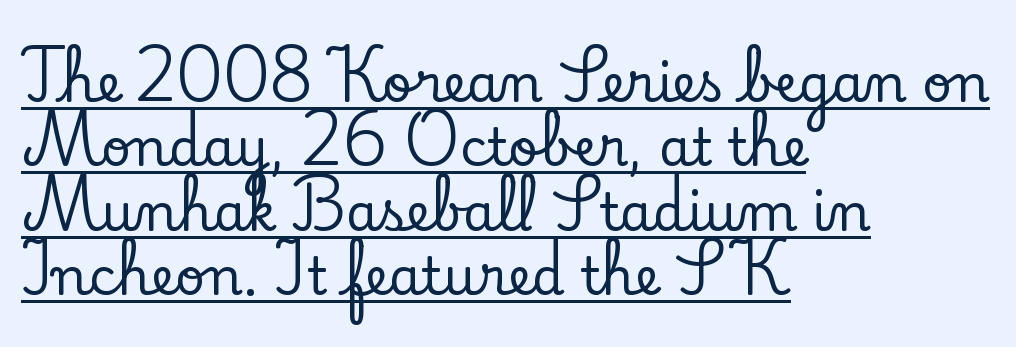
Q: Is the text italic (slanted)? A: No, it is upright.
Q: Is the typeface a serif or a sans-serif typeface? A: Serif.
Q: Is the text underlined? A: Yes.
Q: How is the paragraph aligned? A: Left-aligned.
Q: Is the spacing between letters normal or unusually wide? A: Normal.
Q: Width (condensed, normal, or wide)? A: Normal.
Q: Stroke contrast? A: Low.
Q: x-height? A: Small.
Q: Monospaced? A: No.
